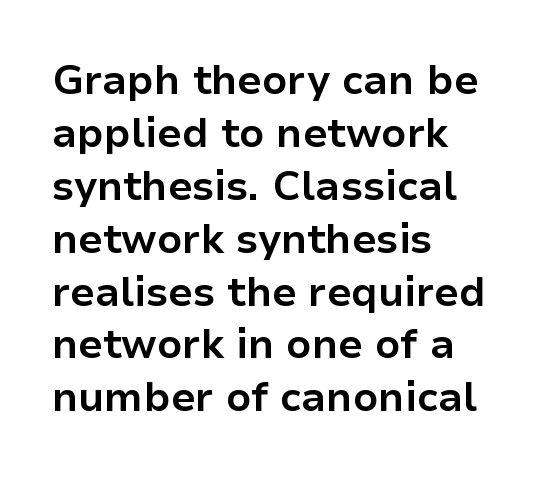
Q: Is the text bold? A: Yes.
Q: Is the text italic (slanted)? A: No, it is upright.
Q: Is the typeface a serif or a sans-serif typeface? A: Sans-serif.
Q: Is the text underlined? A: No.
Q: How is the paragraph aligned? A: Left-aligned.
Q: Is the spacing between letters normal or unusually wide? A: Normal.
Q: Is the spacing between lines tight, normal or loose? A: Normal.
Q: Width (condensed, normal, or wide)? A: Normal.
Q: Stroke contrast? A: Low.
Q: x-height? A: Medium.
Q: Monospaced? A: No.
